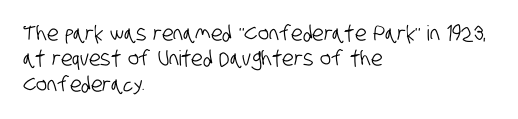
{"underline": "no", "align": "left", "line_spacing_ratio": 1.21, "letter_spacing": "normal", "letter_spacing_em": 0.0, "glyph_px": 21}
